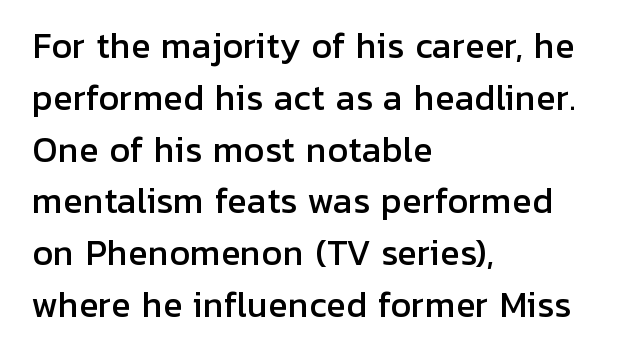
The image shows 33 px sans-serif type, upright; set left-aligned, normal line spacing (1.57x), normal letter spacing, not underlined; low stroke contrast and a medium x-height.
